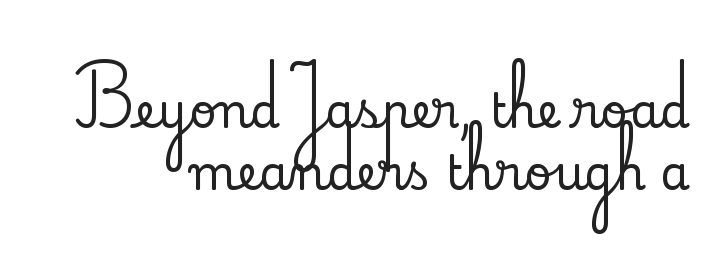
The image shows 47 px serif type, upright; set right-aligned, normal line spacing (1.31x), normal letter spacing, not underlined; low stroke contrast and a small x-height.
